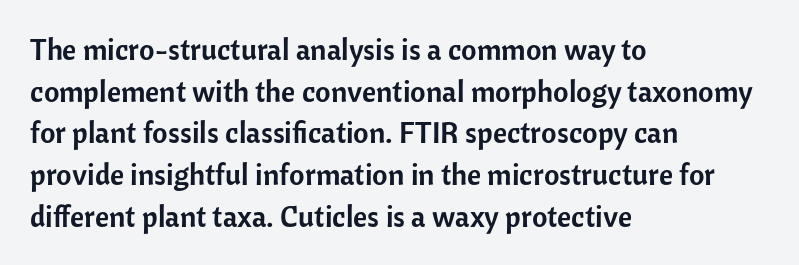
The image shows 30 px sans-serif type, upright; set left-aligned, normal line spacing (1.39x), normal letter spacing, not underlined; low stroke contrast and a medium x-height.
